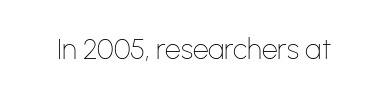
Q: Is the text bold? A: No.
Q: Is the text italic (slanted)? A: No, it is upright.
Q: Is the typeface a serif or a sans-serif typeface? A: Sans-serif.
Q: Is the text underlined? A: No.
Q: Is the spacing between letters normal or unusually wide? A: Normal.
Q: Width (condensed, normal, or wide)? A: Normal.
Q: Stroke contrast? A: Low.
Q: x-height? A: Medium.
Q: Monospaced? A: No.
